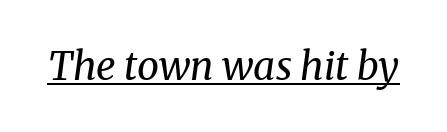
In terms of posture, this sample is oblique. Decoration check: the copy is underlined. You could not count columns in this text — the font is proportionally spaced. This rendering leaves character spacing at its baseline value. The letters look calm and open, with moderate or lighter stems.
